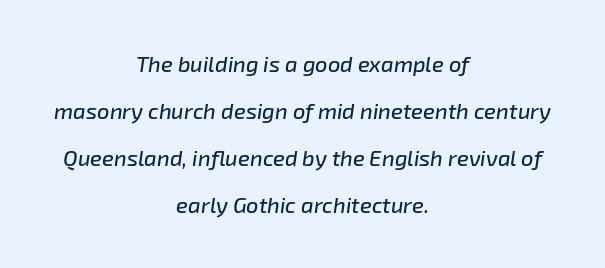
Letters rest on an invisible, unmarked baseline. The lines are spread far apart with generous leading. A typesetter would mark this as italic. The face used here is rendered with its standard letterfit. Layout note: lines centered.
